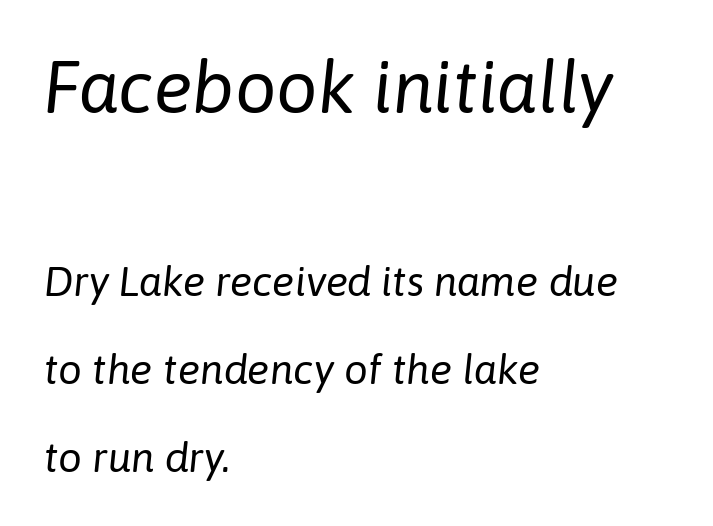
{"italic": "yes", "lean": "right", "slant_degrees": 6, "bold": "no", "weight": "regular", "width": "normal", "stroke_contrast": "low", "x_height": "medium", "monospaced": "no", "underline": "no", "align": "left", "line_spacing": "loose", "line_spacing_ratio": 2.1, "letter_spacing": "normal", "letter_spacing_em": 0.0, "larger_block": "first", "size_ratio": 1.74, "glyph_px": 73}
